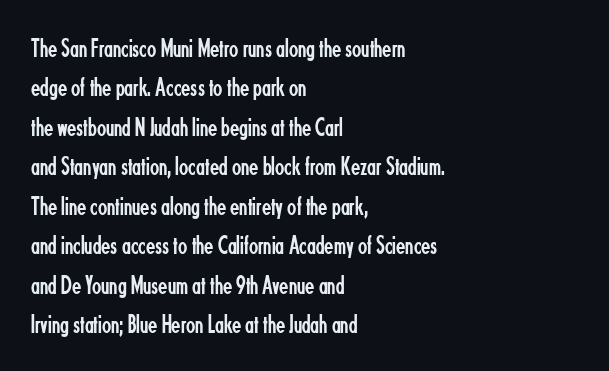
Quick note: not italic, upright. Is the stroke heavy? The answer is a plain regular-or-lighter. The setting favours the left margin, as ordinary paragraphs usually do. Has an underline been added? It has not. Tracking here is standard; glyphs follow each other at the usual distance. Line spacing here is normal.
